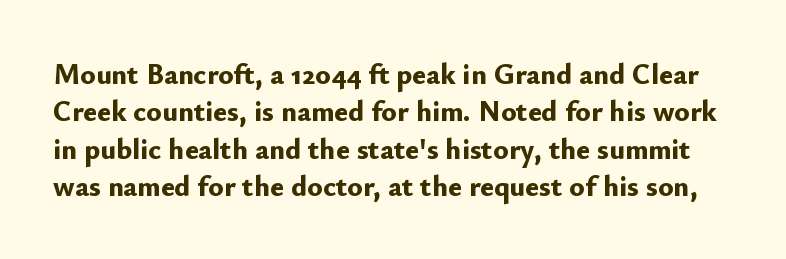
The image shows 29 px bold sans-serif type, upright; set normal line spacing (1.29x), normal letter spacing, not underlined; low stroke contrast and a small x-height.
